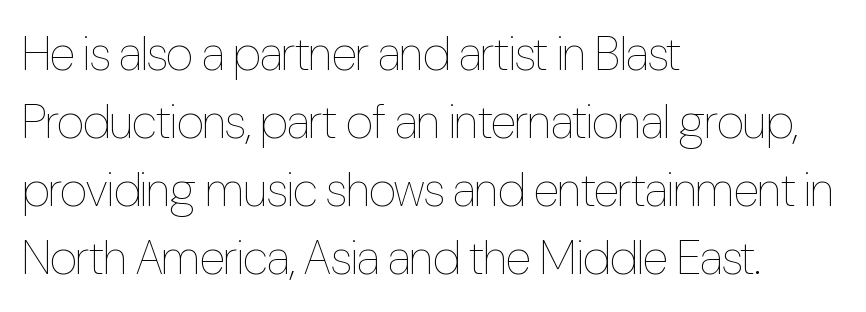
Stems and bowls with no extra thickness — not bold. Observe the ordinary spacing: letters are neighbours, not strangers. Check under the words: just untouched page. Is this a fixed-width face? No — the glyphs have proportional, varying widths. When letters stand straight like this, we call the style roman or upright. The rows are spaced the way most documents space them.
